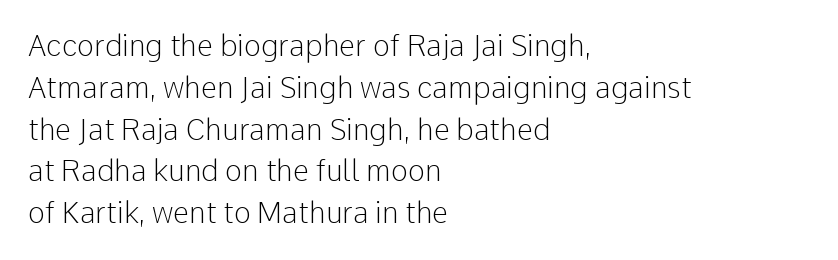
Q: Is the text bold? A: No.
Q: Is the text italic (slanted)? A: No, it is upright.
Q: Is the typeface a serif or a sans-serif typeface? A: Sans-serif.
Q: Is the text underlined? A: No.
Q: How is the paragraph aligned? A: Left-aligned.
Q: Is the spacing between letters normal or unusually wide? A: Normal.
Q: Is the spacing between lines tight, normal or loose? A: Normal.
Q: Width (condensed, normal, or wide)? A: Normal.
Q: Stroke contrast? A: Low.
Q: x-height? A: Medium.
Q: Monospaced? A: No.
